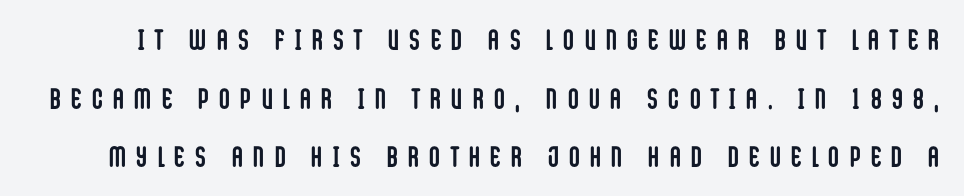
{"serif": "no", "italic": "no", "bold": "yes", "weight": "semibold", "width": "condensed", "stroke_contrast": "low", "x_height": "large", "monospaced": "no", "underline": "no", "line_spacing": "loose", "line_spacing_ratio": 2.02, "letter_spacing": "wide", "letter_spacing_em": 0.37, "glyph_px": 29}
